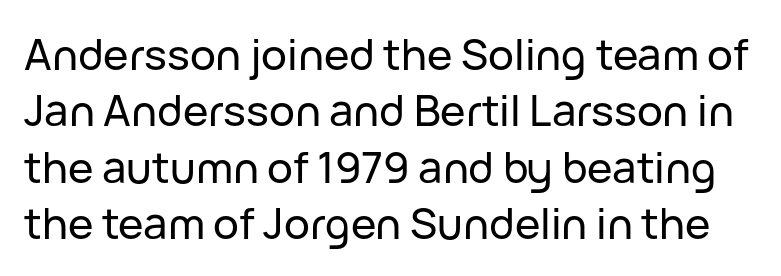
The image shows 43 px sans-serif type, upright; set normal line spacing (1.31x), normal letter spacing, not underlined; low stroke contrast and a medium x-height.
